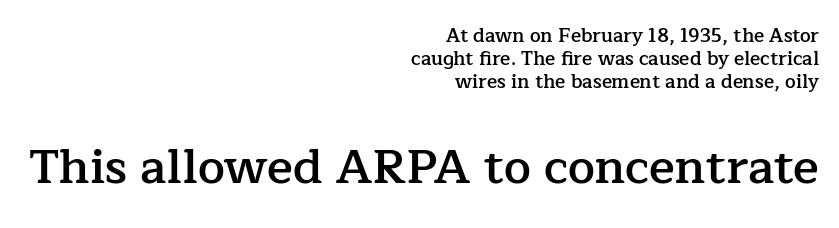
The image shows 48 px semibold serif type, upright; set right-aligned, line spacing 1.21x, normal letter spacing, not underlined; the second (bottom) block is 2.53x larger; low stroke contrast and a medium x-height.
